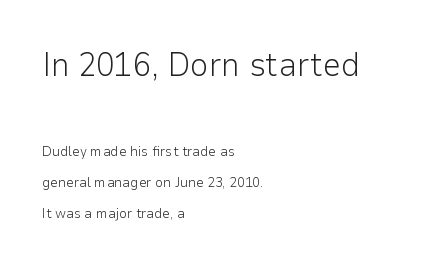
Typesetter's note — upper block bumped up in size, lower block left smaller. Glance below the letters and you will spot only blank space. One glance says open: line gaps are wider than usual. A classic flush-left, rag-right setting is used for this passage. A typesetter would call this proportional, since set widths differ per character.
